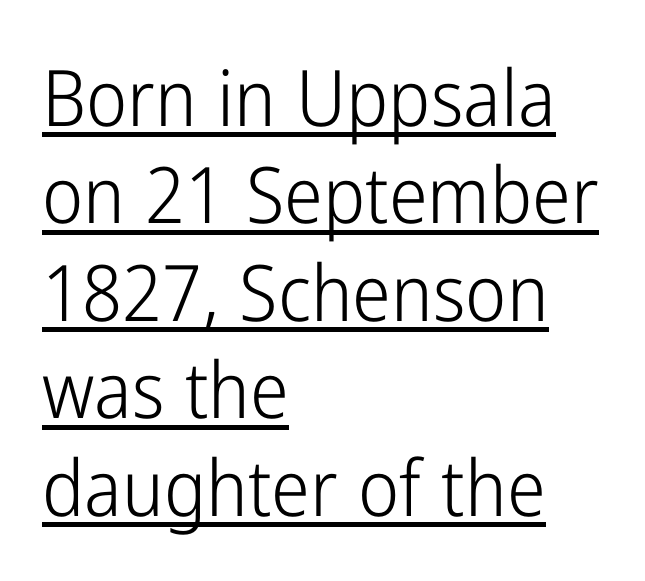
Q: Is the text bold? A: No.
Q: Is the text italic (slanted)? A: No, it is upright.
Q: Is the typeface a serif or a sans-serif typeface? A: Sans-serif.
Q: Is the text underlined? A: Yes.
Q: How is the paragraph aligned? A: Left-aligned.
Q: Is the spacing between letters normal or unusually wide? A: Normal.
Q: Is the spacing between lines tight, normal or loose? A: Normal.
Q: Width (condensed, normal, or wide)? A: Condensed.
Q: Stroke contrast? A: Low.
Q: x-height? A: Medium.
Q: Monospaced? A: No.
